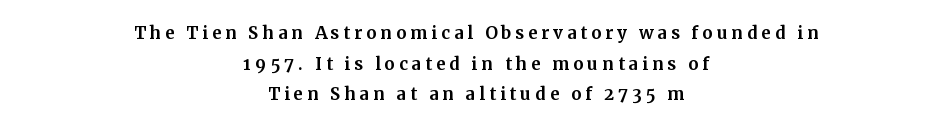
Q: Is the text italic (slanted)? A: No, it is upright.
Q: Is the text underlined? A: No.
Q: How is the paragraph aligned? A: Centered.
Q: Is the spacing between lines tight, normal or loose? A: Normal.
